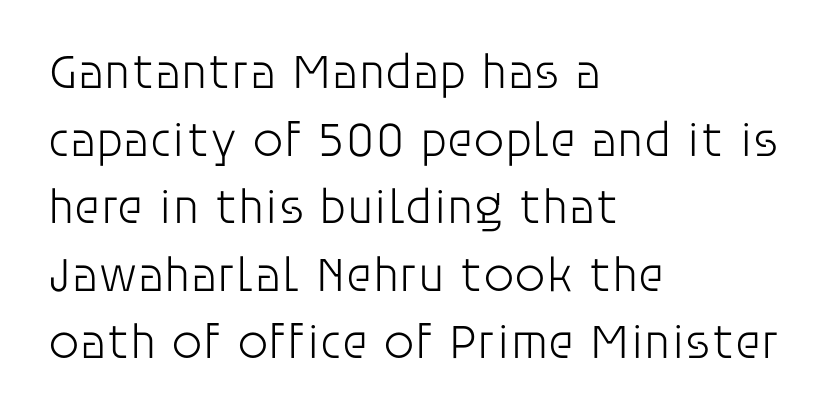
{"serif": "no", "italic": "no", "bold": "no", "weight": "light", "width": "normal", "stroke_contrast": "low", "x_height": "large", "monospaced": "no", "underline": "no", "align": "left", "line_spacing": "normal", "line_spacing_ratio": 1.38, "letter_spacing": "normal", "letter_spacing_em": 0.0, "glyph_px": 49}
